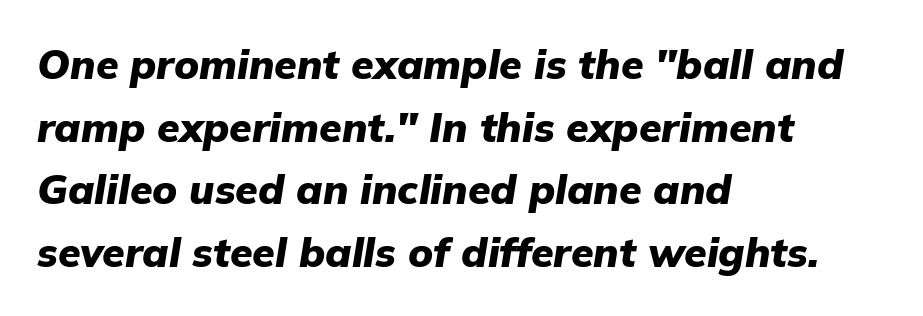
Q: Is the text bold? A: Yes.
Q: Is the text italic (slanted)? A: Yes, it leans right by about 9 degrees.
Q: Is the text underlined? A: No.
Q: How is the paragraph aligned? A: Left-aligned.
Q: Is the spacing between letters normal or unusually wide? A: Normal.
Q: Is the spacing between lines tight, normal or loose? A: Normal.
Q: Width (condensed, normal, or wide)? A: Normal.
Q: Stroke contrast? A: Low.
Q: x-height? A: Medium.
Q: Monospaced? A: No.
